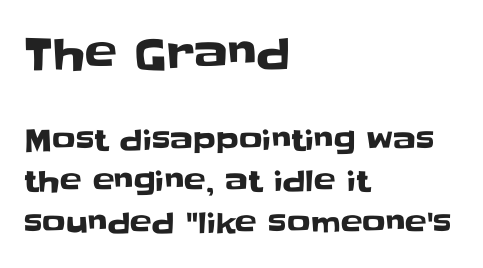
{"serif": "no", "italic": "no", "width": "normal", "stroke_contrast": "low", "x_height": "large", "monospaced": "no", "underline": "no", "align": "left", "line_spacing": "normal", "line_spacing_ratio": 1.43, "letter_spacing": "normal", "letter_spacing_em": 0.0, "larger_block": "first", "size_ratio": 1.48, "glyph_px": 43}
